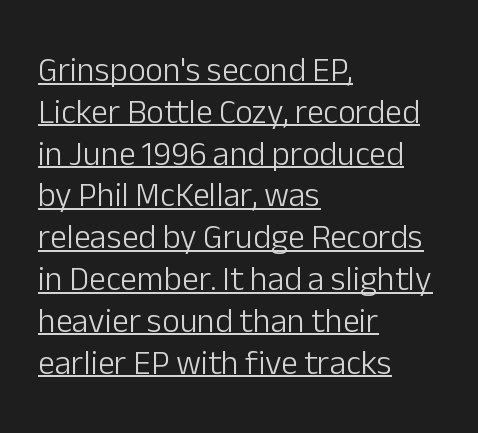
Q: Is the text bold? A: No.
Q: Is the text italic (slanted)? A: No, it is upright.
Q: Is the typeface a serif or a sans-serif typeface? A: Sans-serif.
Q: Is the text underlined? A: Yes.
Q: How is the paragraph aligned? A: Left-aligned.
Q: Is the spacing between letters normal or unusually wide? A: Normal.
Q: Width (condensed, normal, or wide)? A: Normal.
Q: Stroke contrast? A: Low.
Q: x-height? A: Medium.
Q: Monospaced? A: No.
